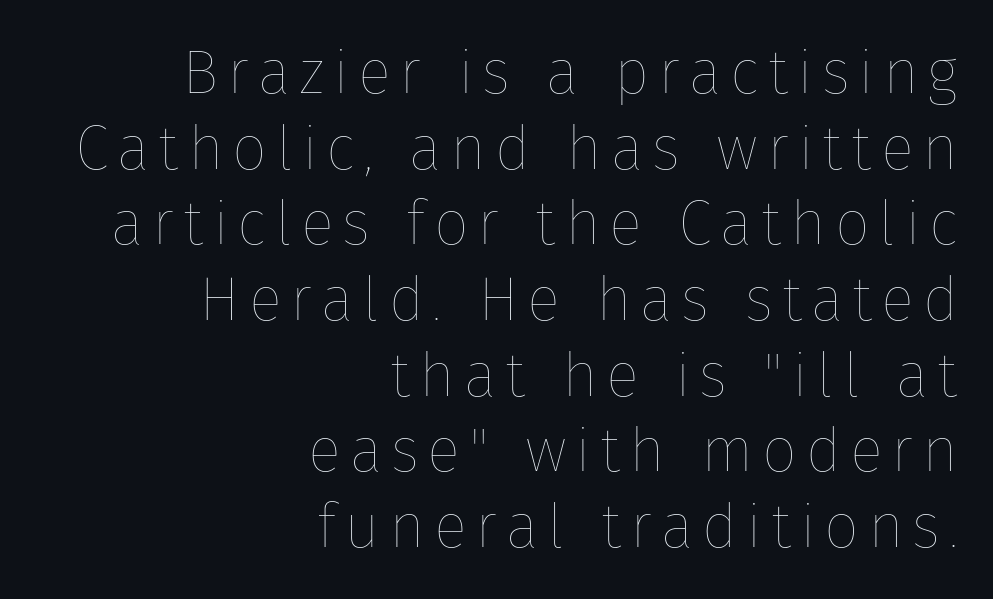
Q: Is the text bold? A: No.
Q: Is the text italic (slanted)? A: No, it is upright.
Q: Is the text underlined? A: No.
Q: How is the paragraph aligned? A: Right-aligned.
Q: Width (condensed, normal, or wide)? A: Normal.
Q: Stroke contrast? A: Low.
Q: x-height? A: Medium.
Q: Monospaced? A: No.
